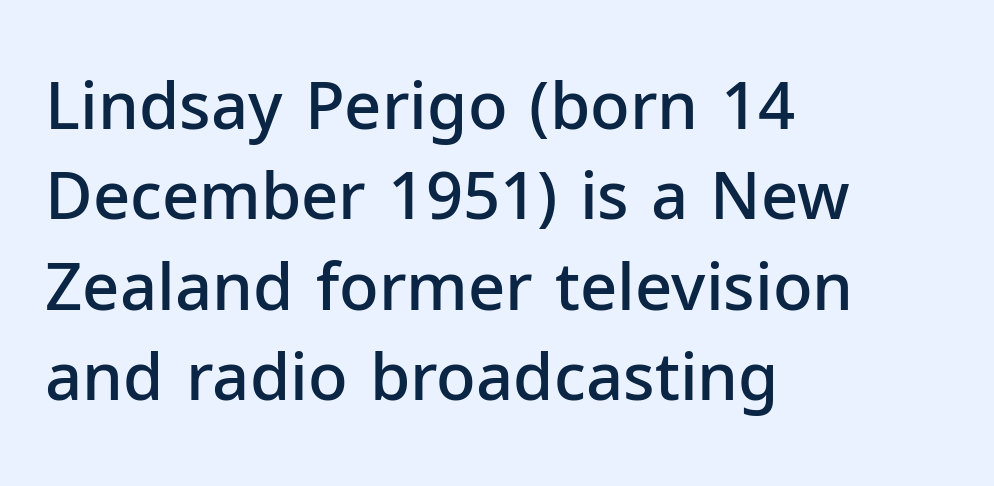
Q: Is the text bold? A: Semi-bold.
Q: Is the text italic (slanted)? A: No, it is upright.
Q: Is the typeface a serif or a sans-serif typeface? A: Sans-serif.
Q: Is the text underlined? A: No.
Q: How is the paragraph aligned? A: Left-aligned.
Q: Is the spacing between letters normal or unusually wide? A: Normal.
Q: Is the spacing between lines tight, normal or loose? A: Normal.
Q: Width (condensed, normal, or wide)? A: Normal.
Q: Stroke contrast? A: Low.
Q: x-height? A: Medium.
Q: Monospaced? A: No.
